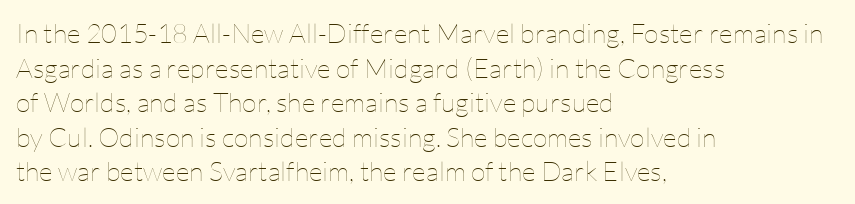
The image shows 27 px text type, upright; set left-aligned, normal line spacing (1.28x), normal letter spacing, not underlined.
